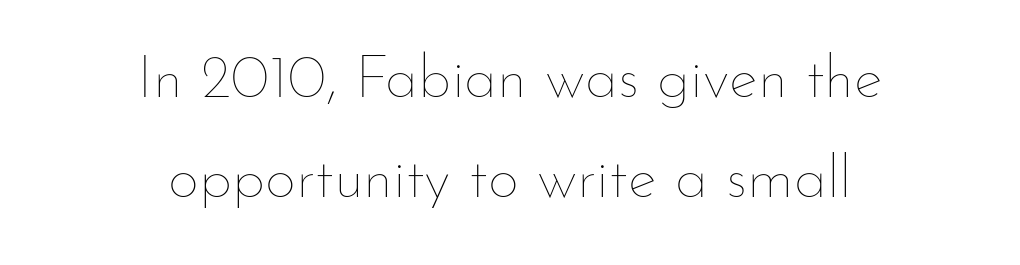
Q: Is the text bold? A: No.
Q: Is the text italic (slanted)? A: No, it is upright.
Q: Is the text underlined? A: No.
Q: How is the paragraph aligned? A: Centered.
Q: Is the spacing between letters normal or unusually wide? A: Normal.
Q: Is the spacing between lines tight, normal or loose? A: Normal.
Q: Width (condensed, normal, or wide)? A: Normal.
Q: Stroke contrast? A: Low.
Q: x-height? A: Small.
Q: Monospaced? A: No.
